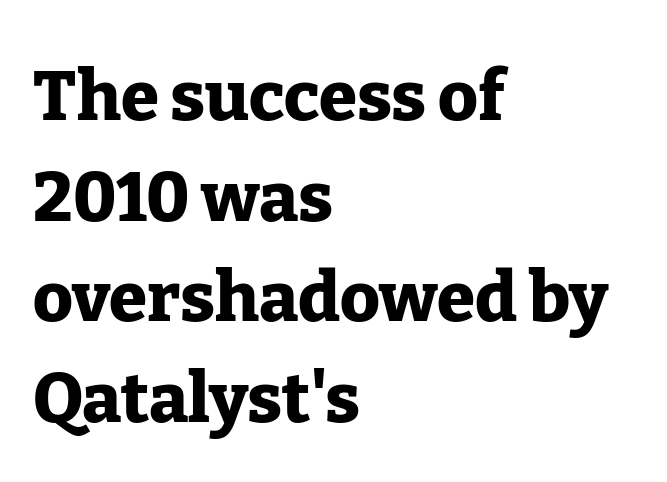
{"serif": "yes", "italic": "no", "bold": "yes", "weight": "heavy", "width": "normal", "stroke_contrast": "low", "x_height": "medium", "monospaced": "no", "underline": "no", "align": "left", "line_spacing": "normal", "line_spacing_ratio": 1.46, "letter_spacing": "normal", "letter_spacing_em": 0.0, "glyph_px": 69}
